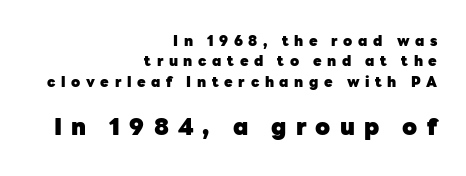
The composition opens small and finishes big. The tracking jumps out immediately: characters are airy and widely separated. No italicization has been applied; the sample stays upright. Horizontal alignment here is rightward, an uncommon choice for prose. A dark, heavy texture on the line: the type is bold.
